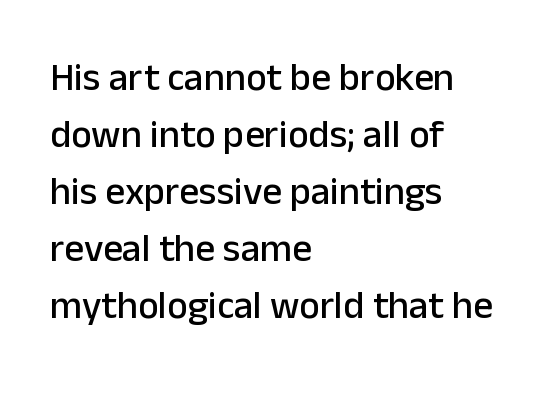
Q: Is the text italic (slanted)? A: No, it is upright.
Q: Is the typeface a serif or a sans-serif typeface? A: Sans-serif.
Q: Is the text underlined? A: No.
Q: How is the paragraph aligned? A: Left-aligned.
Q: Is the spacing between letters normal or unusually wide? A: Normal.
Q: Is the spacing between lines tight, normal or loose? A: Normal.
Q: Width (condensed, normal, or wide)? A: Normal.
Q: Stroke contrast? A: Low.
Q: x-height? A: Medium.
Q: Monospaced? A: No.
